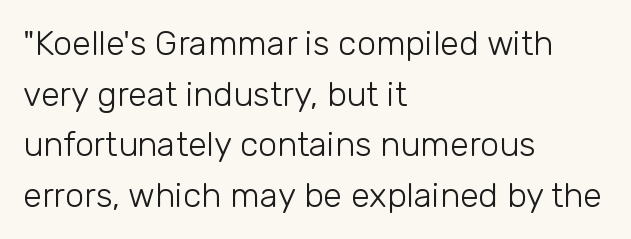
Q: Is the text bold? A: No.
Q: Is the text italic (slanted)? A: No, it is upright.
Q: Is the typeface a serif or a sans-serif typeface? A: Sans-serif.
Q: Is the text underlined? A: No.
Q: How is the paragraph aligned? A: Left-aligned.
Q: Is the spacing between letters normal or unusually wide? A: Normal.
Q: Is the spacing between lines tight, normal or loose? A: Normal.
Q: Width (condensed, normal, or wide)? A: Normal.
Q: Stroke contrast? A: Low.
Q: x-height? A: Medium.
Q: Monospaced? A: No.
